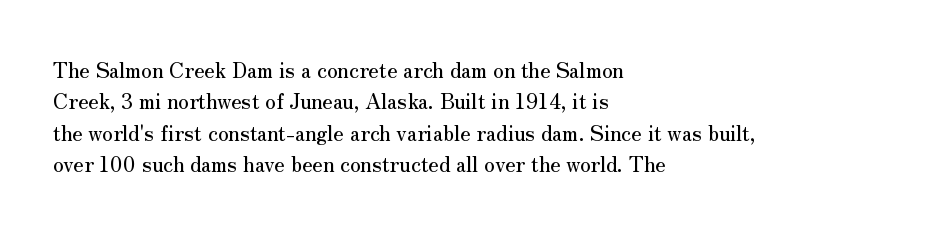
Q: Is the text italic (slanted)? A: No, it is upright.
Q: Is the text underlined? A: No.
Q: How is the paragraph aligned? A: Left-aligned.
Q: Is the spacing between letters normal or unusually wide? A: Normal.
Q: Is the spacing between lines tight, normal or loose? A: Normal.
